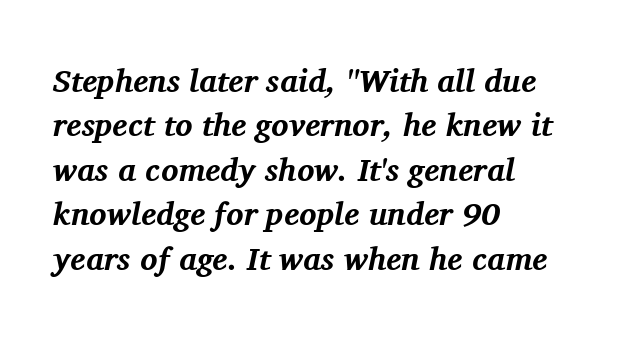
{"serif": "yes", "italic": "yes", "lean": "right", "slant_degrees": 11, "bold": "yes", "weight": "bold", "width": "normal", "stroke_contrast": "medium", "x_height": "medium", "monospaced": "no", "underline": "no", "align": "left", "line_spacing": "normal", "line_spacing_ratio": 1.39, "letter_spacing": "normal", "letter_spacing_em": 0.0, "glyph_px": 32}
